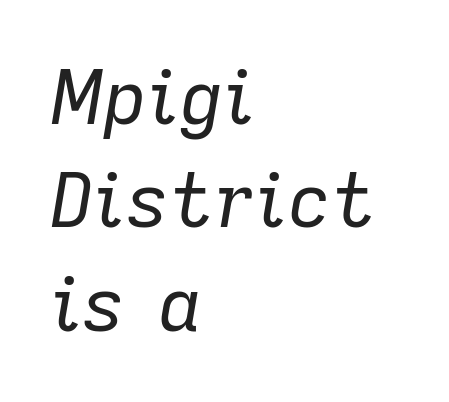
Is this a heavy cut? Hardly; it is regular or lighter. Italic: yes, the glyphs are oblique. Is this a fixed-width face? No — the glyphs have proportional, varying widths. The space directly below the letters is spotless.
